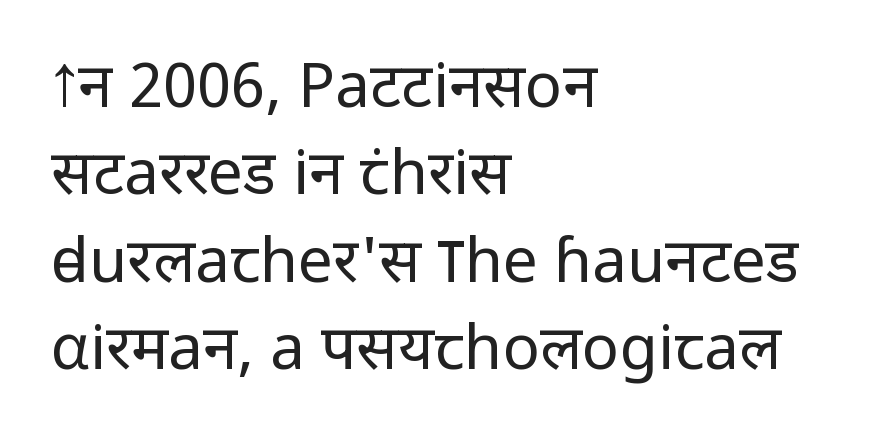
Q: Is the text bold? A: No.
Q: Is the text italic (slanted)? A: No, it is upright.
Q: Is the typeface a serif or a sans-serif typeface? A: Sans-serif.
Q: Is the text underlined? A: No.
Q: How is the paragraph aligned? A: Left-aligned.
Q: Is the spacing between letters normal or unusually wide? A: Normal.
Q: Is the spacing between lines tight, normal or loose? A: Normal.
Q: Width (condensed, normal, or wide)? A: Normal.
Q: Stroke contrast? A: Low.
Q: x-height? A: Medium.
Q: Monospaced? A: No.
